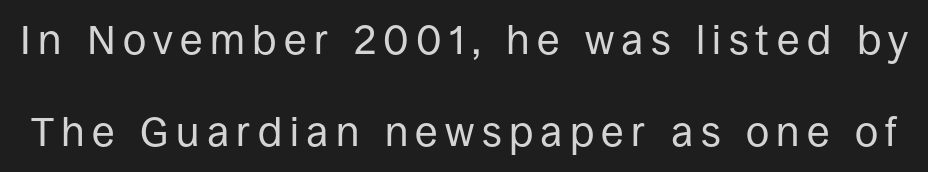
The image shows 41 px regular-weight sans-serif type, upright; set loose line spacing (2.24x), not underlined; low stroke contrast and a large x-height.
